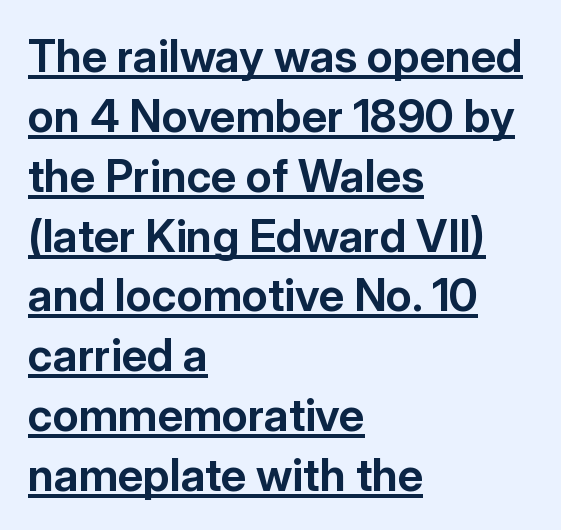
Q: Is the text bold? A: Yes.
Q: Is the text italic (slanted)? A: No, it is upright.
Q: Is the typeface a serif or a sans-serif typeface? A: Sans-serif.
Q: Is the text underlined? A: Yes.
Q: How is the paragraph aligned? A: Left-aligned.
Q: Is the spacing between letters normal or unusually wide? A: Normal.
Q: Is the spacing between lines tight, normal or loose? A: Normal.
Q: Width (condensed, normal, or wide)? A: Normal.
Q: Stroke contrast? A: Low.
Q: x-height? A: Medium.
Q: Monospaced? A: No.
